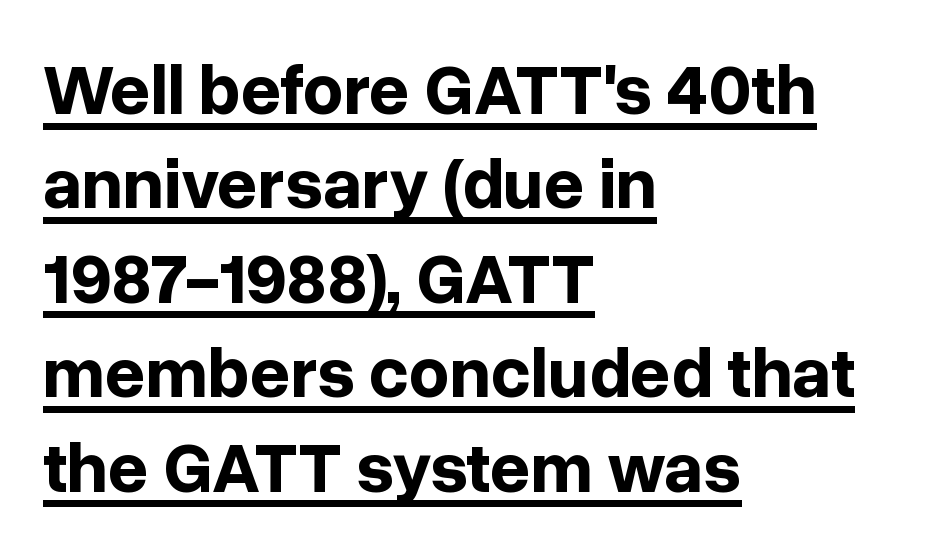
{"serif": "no", "italic": "no", "bold": "yes", "weight": "bold", "width": "normal", "stroke_contrast": "low", "x_height": "medium", "monospaced": "no", "underline": "yes", "align": "left", "line_spacing": "normal", "line_spacing_ratio": 1.33, "letter_spacing": "normal", "letter_spacing_em": 0.0, "glyph_px": 71}
